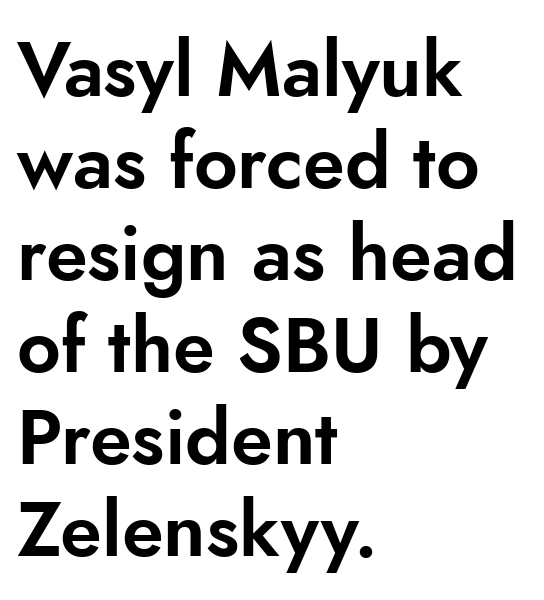
The image shows 76 px sans-serif type, upright; set left-aligned, line spacing 1.21x, normal letter spacing, not underlined; low stroke contrast and a small x-height.
